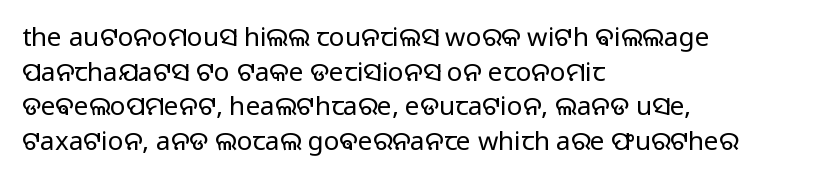
The image shows 26 px text type, upright; set left-aligned, normal line spacing (1.33x), normal letter spacing, not underlined.
